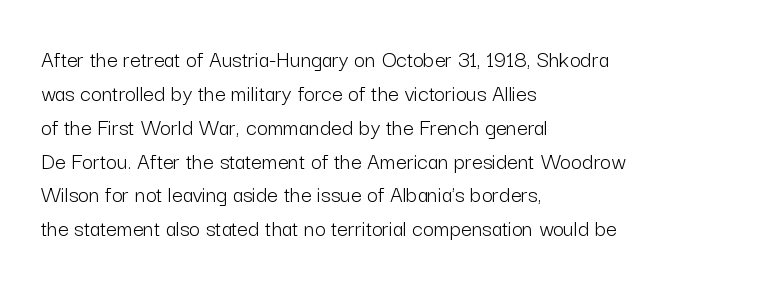
Decoration check: the copy has no underline. Teacher's note: observe the even left margin — that is flush-left alignment. Interline gaps are of average width in this sample. No chunkiness to these letters — they're not bold. These lines were composed using upright roman letters.
